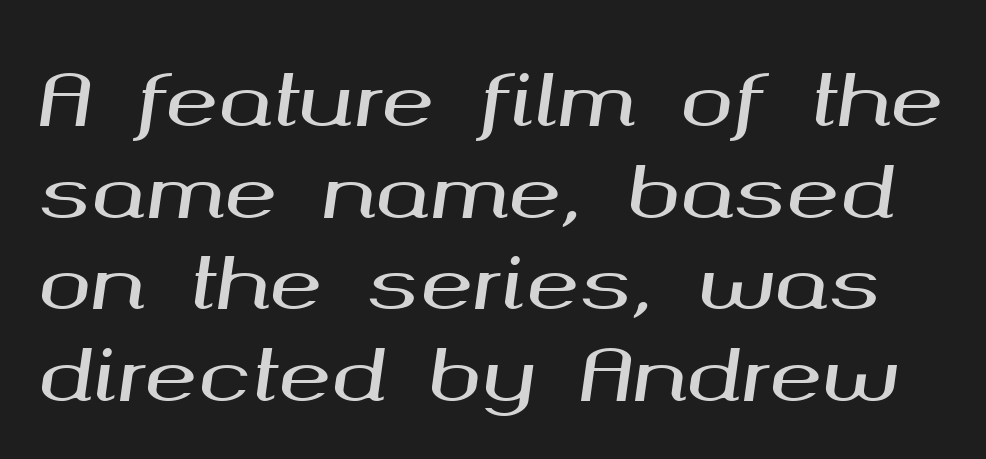
Evenly set lines give the paragraph a standard silhouette. A bare baseline throughout the passage. Yep, that's italic — everything's leaning. Here the designer chose a conventional face with non-uniform glyph widths.
